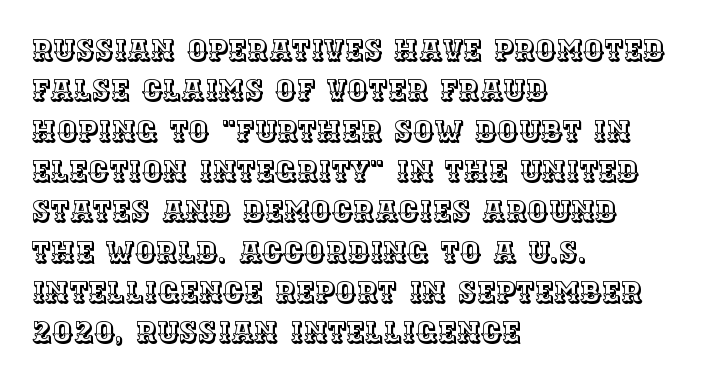
This sample has the flowing, uneven cadence of proportional lettering. Compared with typical paragraphs, the rows here are spaced about the same. No extra tracking has been applied to these lines. Any mark beneath the type? The region is blank. It's the straight-up-and-down kind of type.
